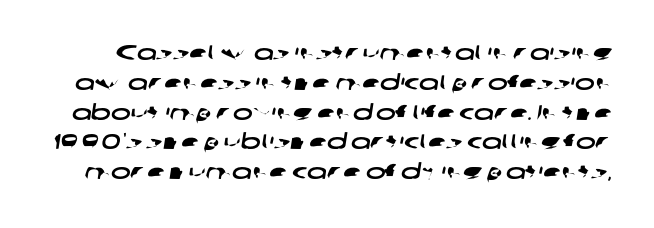
The rows are spaced the way most documents space them. The foot of each line stays bare and open. Inter-character spacing is left at the font's built-in metrics.
